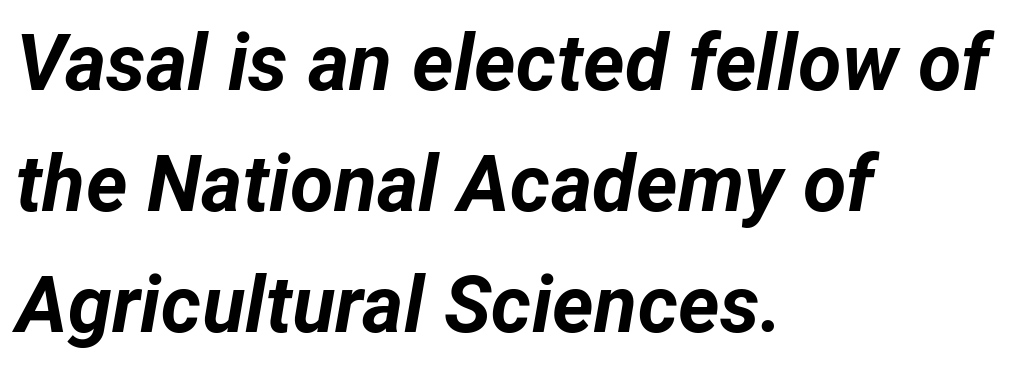
Q: Is the text bold? A: Yes.
Q: Is the text italic (slanted)? A: Yes, it leans right by about 12 degrees.
Q: Is the text underlined? A: No.
Q: How is the paragraph aligned? A: Left-aligned.
Q: Is the spacing between letters normal or unusually wide? A: Normal.
Q: Is the spacing between lines tight, normal or loose? A: Normal.
Q: Width (condensed, normal, or wide)? A: Normal.
Q: Stroke contrast? A: Low.
Q: x-height? A: Medium.
Q: Monospaced? A: No.
